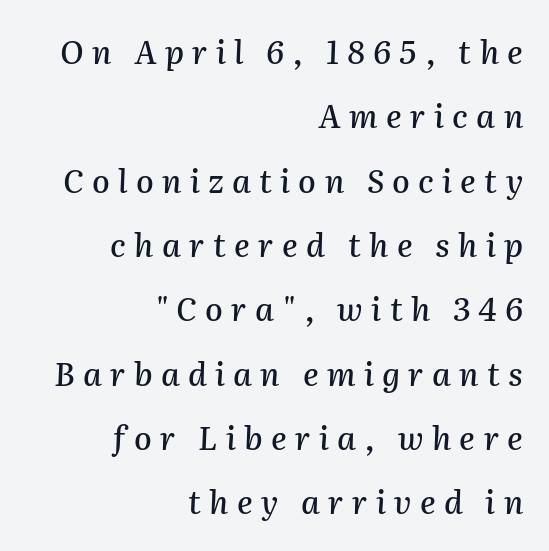
The image shows 32 px text type, italic (leaning right); set right-aligned, loose line spacing (2.01x), unusually wide letter spacing (+0.26 em), not underlined; medium stroke contrast and a medium x-height.
